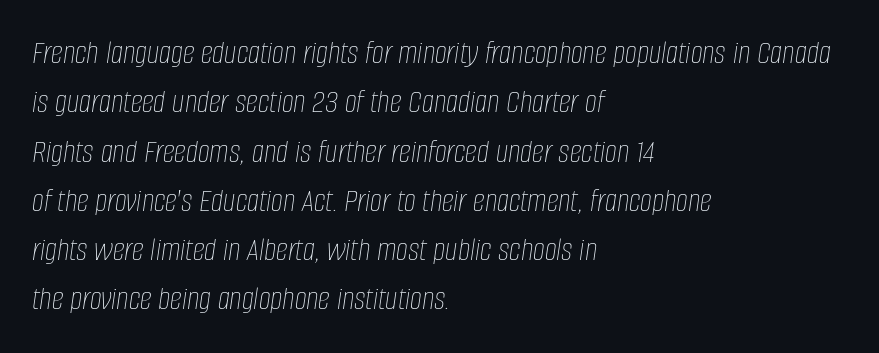
Posture: slanted. The weight tops out at a normal text grade. The foot of each line stays bare and open. Characters follow at the spacing the type designer built in. Proportional: the letters do not fall into vertical columns. In CSS terms this would be text-align: left.
